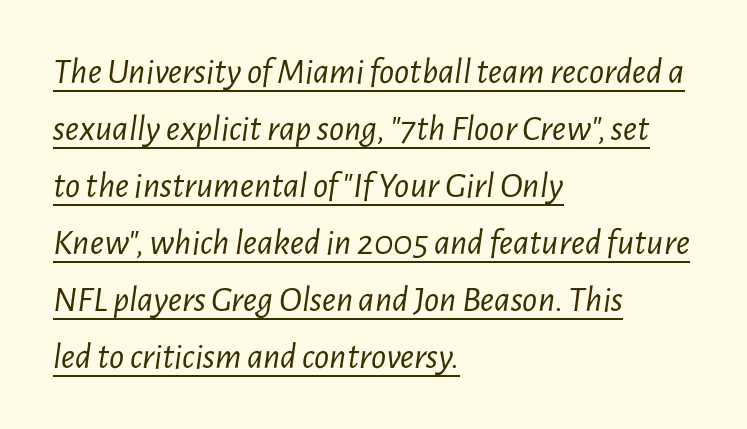
Q: Is the text bold? A: No.
Q: Is the text italic (slanted)? A: Yes, it leans right by about 7 degrees.
Q: Is the text underlined? A: Yes.
Q: How is the paragraph aligned? A: Left-aligned.
Q: Is the spacing between letters normal or unusually wide? A: Normal.
Q: Is the spacing between lines tight, normal or loose? A: Normal.
Q: Width (condensed, normal, or wide)? A: Condensed.
Q: Stroke contrast? A: Low.
Q: x-height? A: Medium.
Q: Monospaced? A: No.
